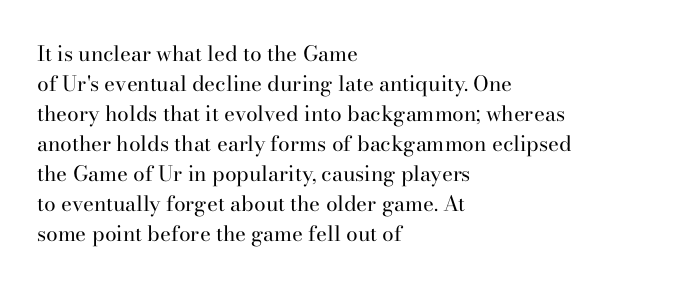
{"italic": "no", "bold": "no", "underline": "no", "align": "left", "line_spacing": "normal", "line_spacing_ratio": 1.43, "letter_spacing": "normal", "letter_spacing_em": 0.0, "glyph_px": 21}
